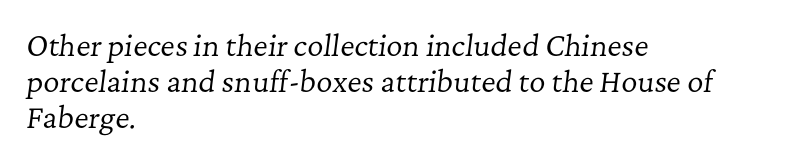
Q: Is the text bold? A: No.
Q: Is the text italic (slanted)? A: Yes, it leans right by about 7 degrees.
Q: Is the typeface a serif or a sans-serif typeface? A: Serif.
Q: Is the text underlined? A: No.
Q: How is the paragraph aligned? A: Left-aligned.
Q: Is the spacing between letters normal or unusually wide? A: Normal.
Q: Is the spacing between lines tight, normal or loose? A: Normal.
Q: Width (condensed, normal, or wide)? A: Normal.
Q: Stroke contrast? A: Low.
Q: x-height? A: Medium.
Q: Monospaced? A: No.
